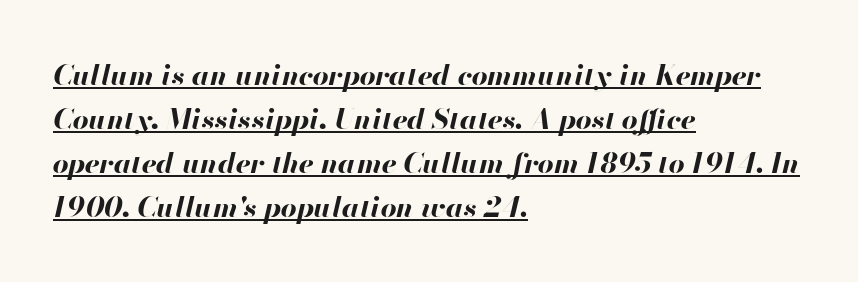
The image shows 28 px bold type, italic (leaning right); set left-aligned, normal line spacing (1.57x), normal letter spacing, underlined; high stroke contrast and a small x-height.
